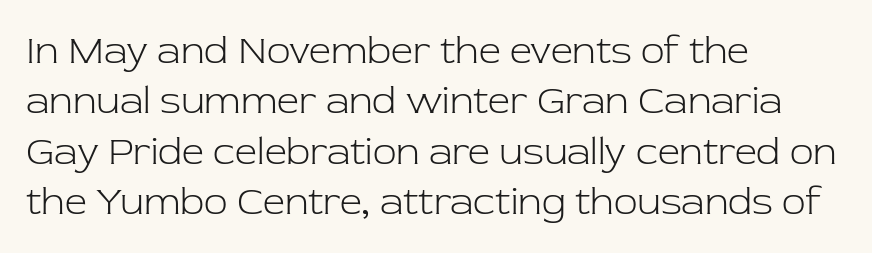
Q: Is the text bold? A: No.
Q: Is the text italic (slanted)? A: No, it is upright.
Q: Is the typeface a serif or a sans-serif typeface? A: Serif.
Q: Is the text underlined? A: No.
Q: How is the paragraph aligned? A: Left-aligned.
Q: Is the spacing between letters normal or unusually wide? A: Normal.
Q: Is the spacing between lines tight, normal or loose? A: Normal.
Q: Width (condensed, normal, or wide)? A: Normal.
Q: Stroke contrast? A: Low.
Q: x-height? A: Medium.
Q: Monospaced? A: No.
